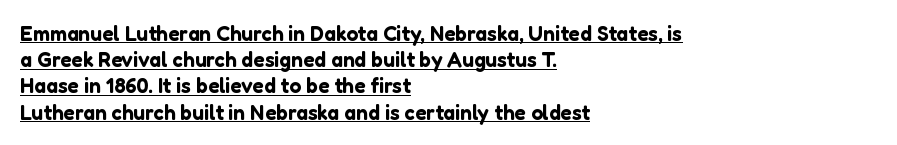
The lettering stays uniformly vertical, giving the passage a roman look. The paragraph has a hard left edge and a soft right edge. Honestly, the underline is the first thing you notice here. The type is set solid horizontally, with unmodified tracking. Baseline-to-baseline distance is the conventional proportion of letter height.
